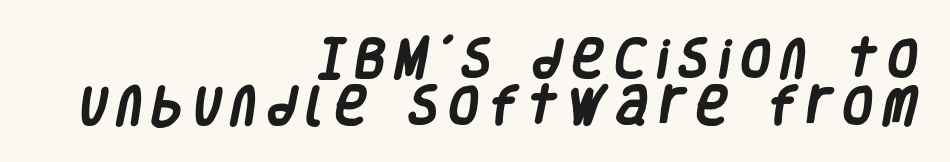
The image shows 43 px heavy, condensed sans-serif type; set right-aligned, tight line spacing (1.1x), unusually wide letter spacing (+0.26 em), not underlined; low stroke contrast and a large x-height.
